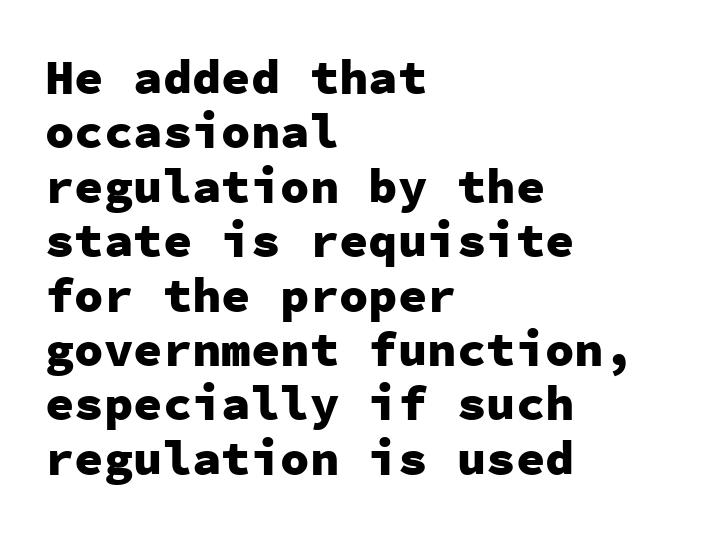
The image shows 49 px heavy sans-serif type, upright, monospaced; set left-aligned, tight line spacing (1.11x), normal letter spacing, not underlined; low stroke contrast and a medium x-height.
